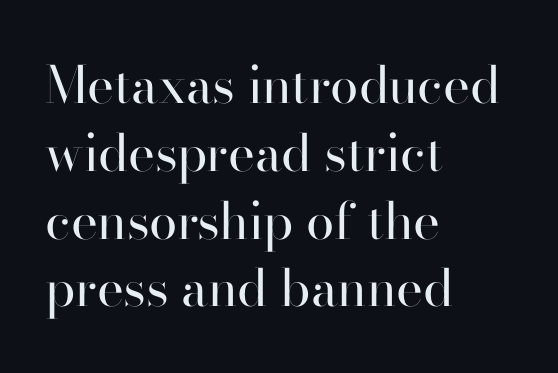
The image shows 51 px regular-weight serif type, upright; set left-aligned, normal line spacing (1.33x), normal letter spacing, not underlined; high stroke contrast and a small x-height.
